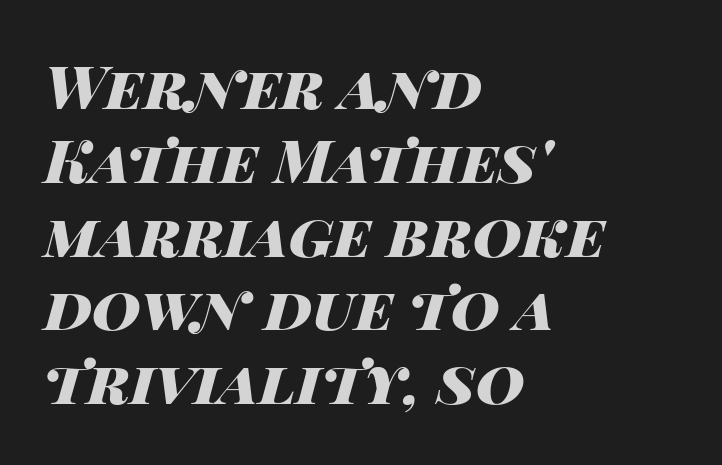
{"italic": "yes", "lean": "right", "slant_degrees": 14, "bold": "yes", "weight": "heavy", "width": "wide", "stroke_contrast": "high", "x_height": "large", "monospaced": "no", "underline": "no", "align": "left", "line_spacing_ratio": 1.23, "letter_spacing": "normal", "letter_spacing_em": 0.0, "glyph_px": 60}
